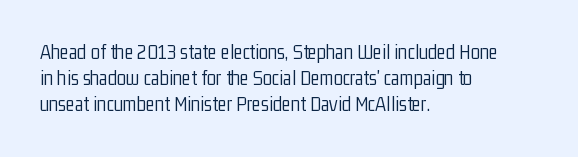
Q: Is the text bold? A: No.
Q: Is the text italic (slanted)? A: No, it is upright.
Q: Is the text underlined? A: No.
Q: How is the paragraph aligned? A: Left-aligned.
Q: Is the spacing between letters normal or unusually wide? A: Normal.
